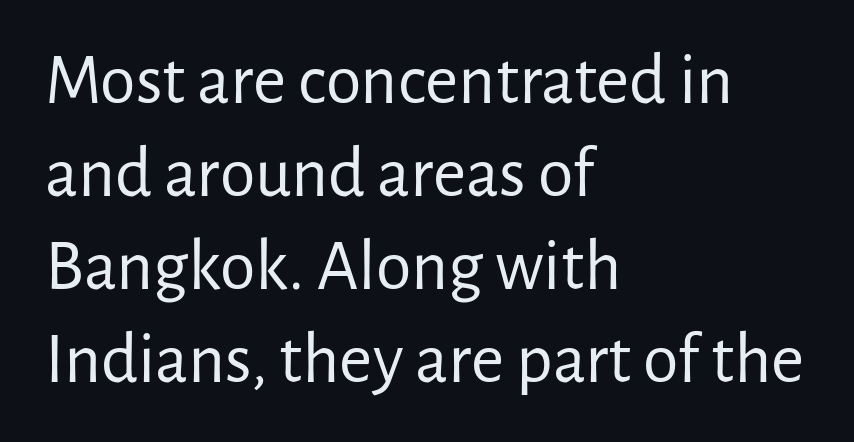
{"serif": "no", "italic": "no", "bold": "no", "weight": "regular", "width": "normal", "stroke_contrast": "low", "x_height": "medium", "monospaced": "no", "underline": "no", "align": "left", "line_spacing": "normal", "line_spacing_ratio": 1.29, "letter_spacing": "normal", "letter_spacing_em": 0.0, "glyph_px": 72}
